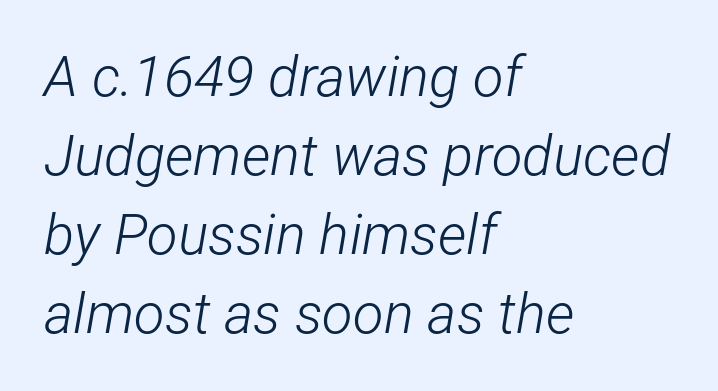
Q: Is the text bold? A: No.
Q: Is the text italic (slanted)? A: Yes, it leans right by about 12 degrees.
Q: Is the text underlined? A: No.
Q: How is the paragraph aligned? A: Left-aligned.
Q: Is the spacing between letters normal or unusually wide? A: Normal.
Q: Is the spacing between lines tight, normal or loose? A: Normal.
Q: Width (condensed, normal, or wide)? A: Condensed.
Q: Stroke contrast? A: Low.
Q: x-height? A: Medium.
Q: Monospaced? A: No.
